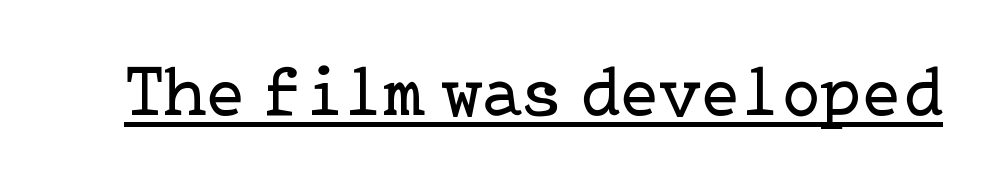
Q: Is the text bold? A: No.
Q: Is the text italic (slanted)? A: No, it is upright.
Q: Is the typeface a serif or a sans-serif typeface? A: Serif.
Q: Is the text underlined? A: Yes.
Q: Is the spacing between letters normal or unusually wide? A: Normal.
Q: Width (condensed, normal, or wide)? A: Normal.
Q: Stroke contrast? A: Low.
Q: x-height? A: Medium.
